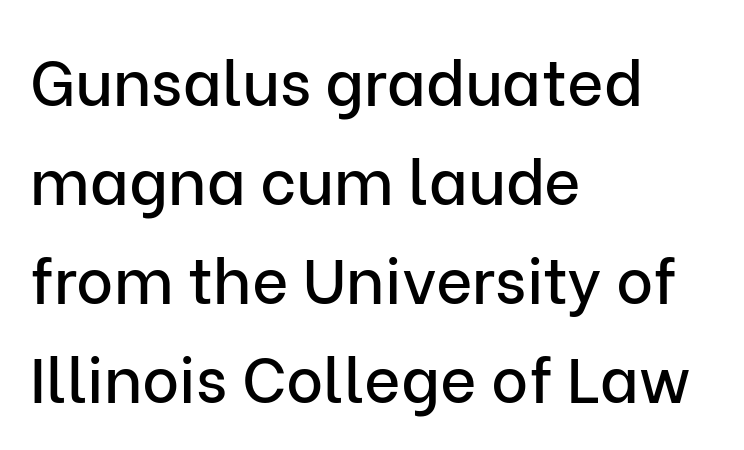
The image shows 63 px sans-serif type, upright; set left-aligned, normal line spacing (1.57x), normal letter spacing, not underlined; low stroke contrast and a medium x-height.
